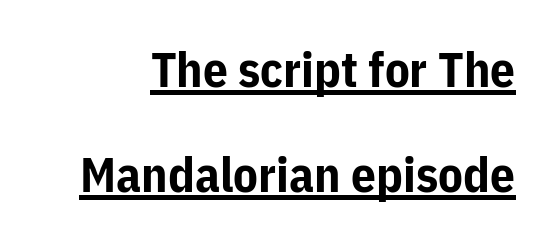
Q: Is the text bold? A: Yes.
Q: Is the text italic (slanted)? A: No, it is upright.
Q: Is the typeface a serif or a sans-serif typeface? A: Sans-serif.
Q: Is the text underlined? A: Yes.
Q: Is the spacing between letters normal or unusually wide? A: Normal.
Q: Is the spacing between lines tight, normal or loose? A: Loose.
Q: Width (condensed, normal, or wide)? A: Normal.
Q: Stroke contrast? A: Low.
Q: x-height? A: Medium.
Q: Monospaced? A: No.
